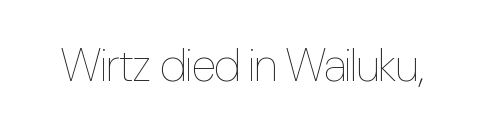
The image shows 46 px thin, condensed type, upright; set normal letter spacing, not underlined; low stroke contrast and a medium x-height.
